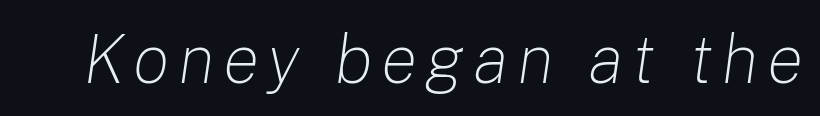
{"italic": "yes", "lean": "right", "slant_degrees": 8, "bold": "no", "weight": "light", "width": "normal", "stroke_contrast": "low", "x_height": "medium", "monospaced": "no", "underline": "no", "glyph_px": 69}
